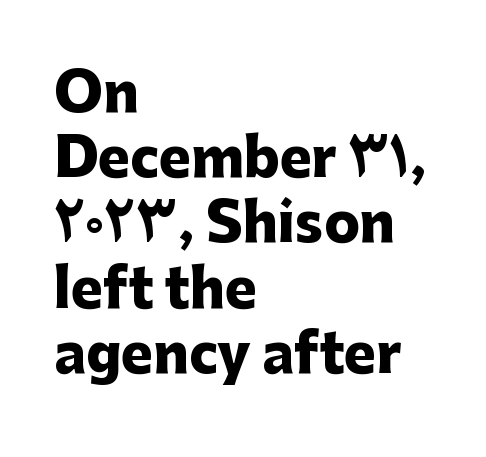
A typesetter would call this proportional, since set widths differ per character. Underlining? Definitely not there. This rendering leaves character spacing at its baseline value. Unlike italic type, these characters show no tilt at all.
